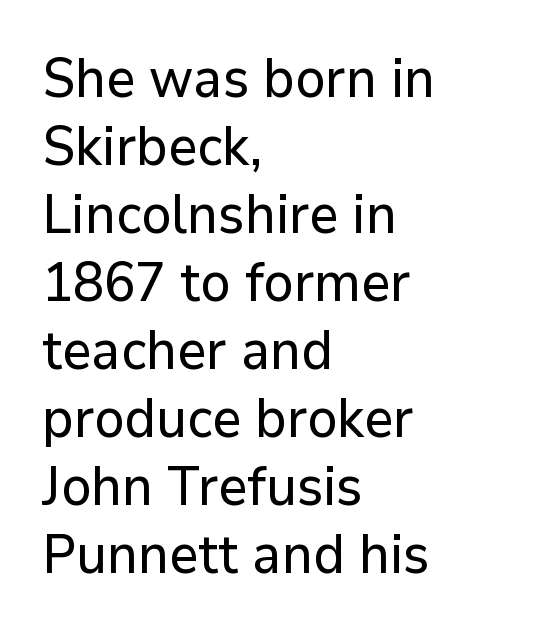
Reading down the column, the eye jumps a familiar distance to each next line. The letters stand straight up with perfectly vertical stems. Observe the ordinary spacing: letters are neighbours, not strangers. This sample has the flowing, uneven cadence of proportional lettering. Caption: multi-line text, flush left, ragged right.
